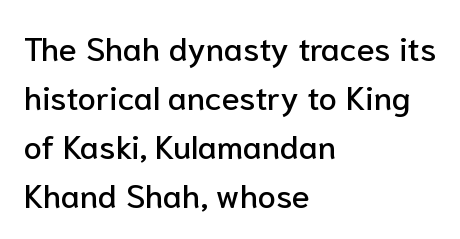
{"serif": "no", "italic": "no", "width": "normal", "stroke_contrast": "low", "x_height": "medium", "monospaced": "no", "underline": "no", "align": "left", "line_spacing": "normal", "line_spacing_ratio": 1.48, "letter_spacing": "normal", "letter_spacing_em": 0.0, "glyph_px": 33}
